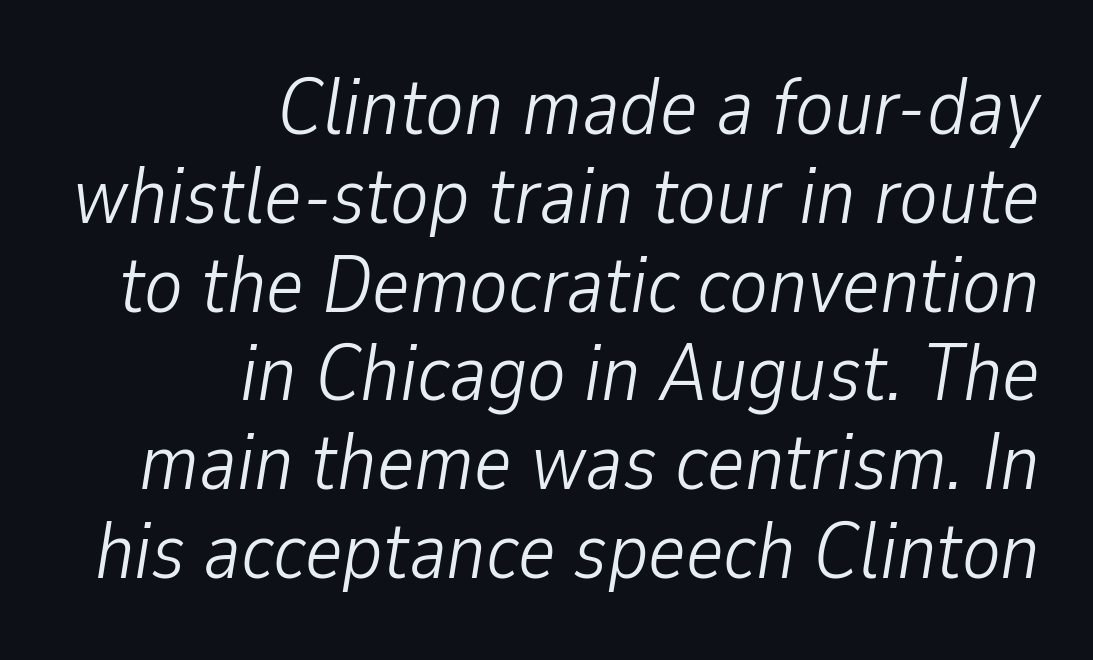
{"italic": "yes", "lean": "right", "slant_degrees": 9, "bold": "no", "weight": "light", "width": "condensed", "stroke_contrast": "low", "x_height": "medium", "monospaced": "no", "underline": "no", "align": "right", "line_spacing": "tight", "line_spacing_ratio": 1.11, "letter_spacing": "normal", "letter_spacing_em": 0.0, "glyph_px": 80}
